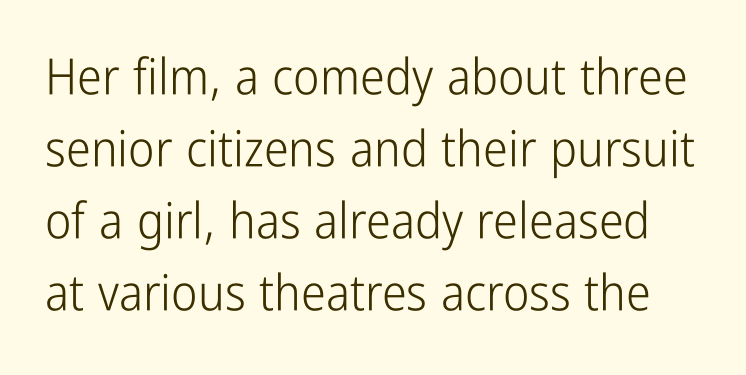
Q: Is the text bold? A: No.
Q: Is the text italic (slanted)? A: No, it is upright.
Q: Is the typeface a serif or a sans-serif typeface? A: Sans-serif.
Q: Is the text underlined? A: No.
Q: Is the spacing between letters normal or unusually wide? A: Normal.
Q: Is the spacing between lines tight, normal or loose? A: Normal.
Q: Width (condensed, normal, or wide)? A: Condensed.
Q: Stroke contrast? A: Low.
Q: x-height? A: Medium.
Q: Monospaced? A: No.
